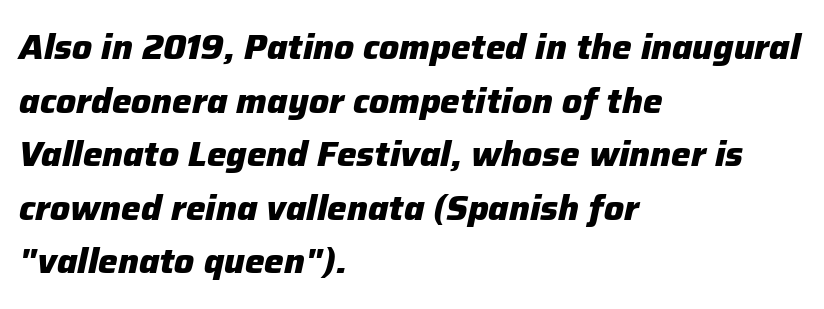
{"italic": "yes", "lean": "right", "slant_degrees": 12, "bold": "yes", "weight": "heavy", "width": "normal", "stroke_contrast": "low", "x_height": "medium", "monospaced": "no", "underline": "no", "align": "left", "line_spacing": "normal", "line_spacing_ratio": 1.53, "letter_spacing": "normal", "letter_spacing_em": 0.0, "glyph_px": 35}
